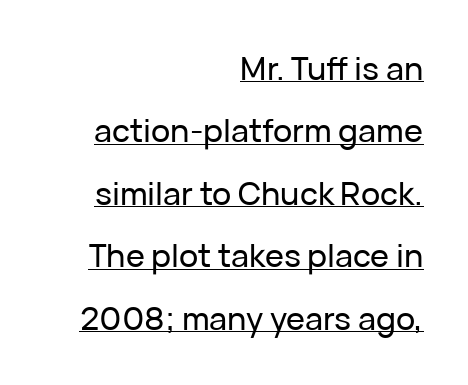
{"serif": "no", "italic": "no", "width": "normal", "stroke_contrast": "low", "x_height": "medium", "monospaced": "no", "underline": "yes", "align": "right", "line_spacing": "loose", "line_spacing_ratio": 1.95, "letter_spacing": "normal", "letter_spacing_em": 0.0, "glyph_px": 32}
